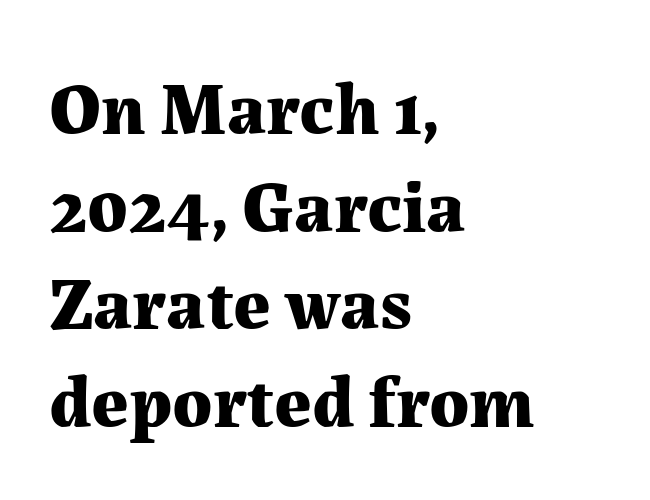
The image shows 74 px bold serif type, upright; set left-aligned, normal line spacing (1.32x), normal letter spacing, not underlined; medium stroke contrast and a medium x-height.
